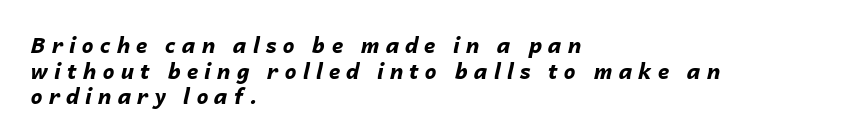
The image shows 21 px bold type, italic (leaning right); set left-aligned, line spacing 1.22x, unusually wide letter spacing (+0.29 em), not underlined.
